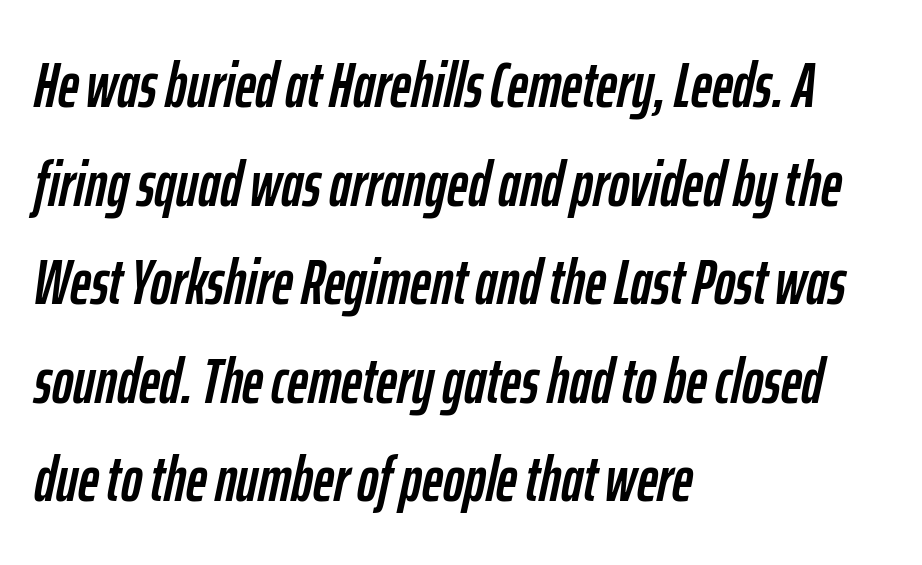
Q: Is the text italic (slanted)? A: Yes, it leans right by about 12 degrees.
Q: Is the text underlined? A: No.
Q: How is the paragraph aligned? A: Left-aligned.
Q: Is the spacing between letters normal or unusually wide? A: Normal.
Q: Is the spacing between lines tight, normal or loose? A: Normal.
Q: Width (condensed, normal, or wide)? A: Condensed.
Q: Stroke contrast? A: Low.
Q: x-height? A: Medium.
Q: Monospaced? A: No.
